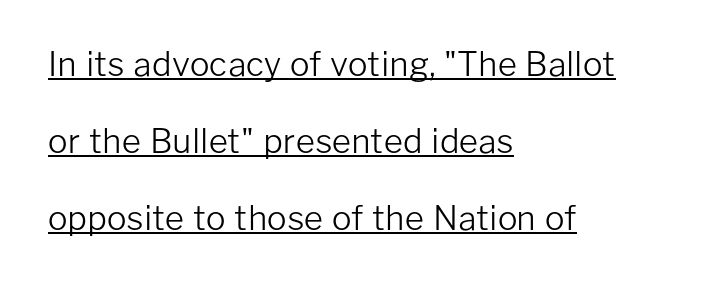
The image shows 33 px light sans-serif type, upright; set left-aligned, loose line spacing (2.33x), normal letter spacing, underlined; low stroke contrast and a medium x-height.
